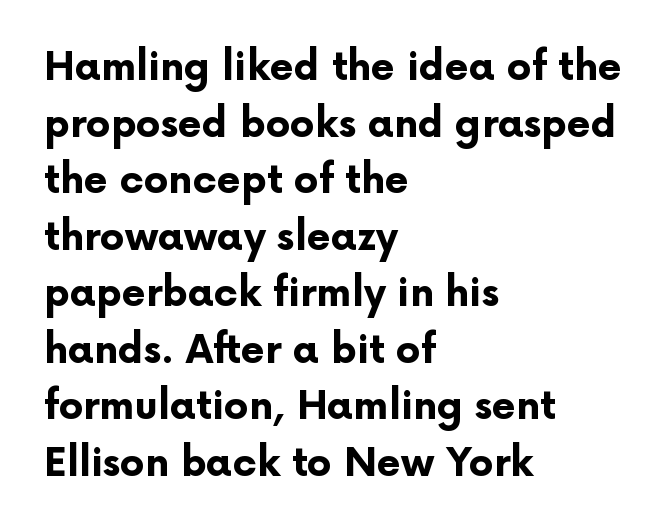
{"serif": "no", "italic": "no", "bold": "yes", "weight": "bold", "width": "normal", "stroke_contrast": "low", "x_height": "medium", "monospaced": "no", "underline": "no", "align": "left", "line_spacing": "normal", "line_spacing_ratio": 1.45, "letter_spacing": "normal", "letter_spacing_em": 0.0, "glyph_px": 39}
